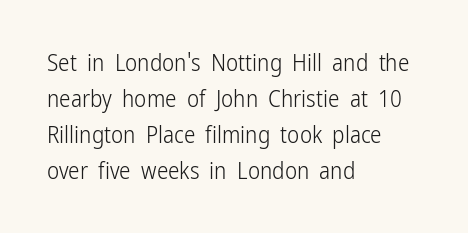
The image shows 23 px text type, upright; set left-aligned, normal line spacing (1.56x), normal letter spacing, not underlined.
